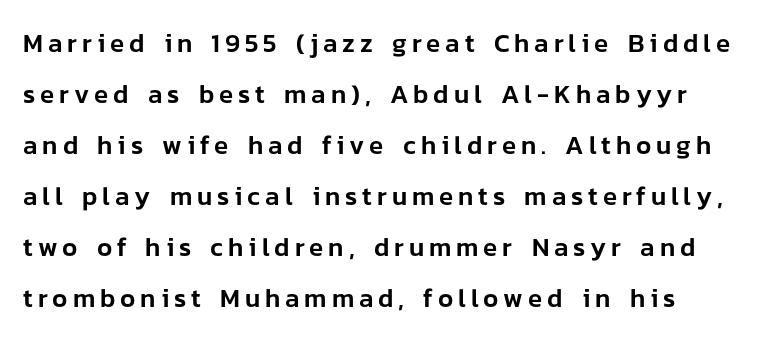
Q: Is the text italic (slanted)? A: No, it is upright.
Q: Is the text underlined? A: No.
Q: Is the spacing between lines tight, normal or loose? A: Loose.
